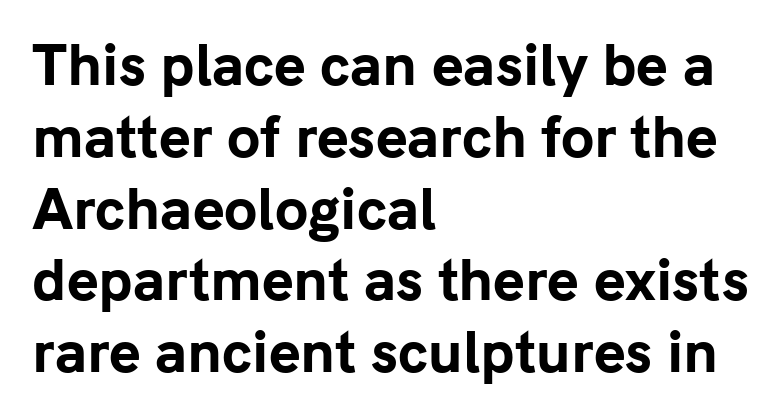
Q: Is the text bold? A: Yes.
Q: Is the text italic (slanted)? A: No, it is upright.
Q: Is the typeface a serif or a sans-serif typeface? A: Sans-serif.
Q: Is the text underlined? A: No.
Q: How is the paragraph aligned? A: Left-aligned.
Q: Is the spacing between letters normal or unusually wide? A: Normal.
Q: Is the spacing between lines tight, normal or loose? A: Normal.
Q: Width (condensed, normal, or wide)? A: Normal.
Q: Stroke contrast? A: Low.
Q: x-height? A: Medium.
Q: Monospaced? A: No.
